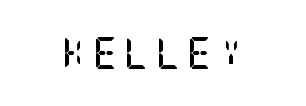
{"serif": "yes", "italic": "no", "bold": "yes", "weight": "semibold", "width": "condensed", "stroke_contrast": "low", "x_height": "large", "underline": "no", "glyph_px": 32}
